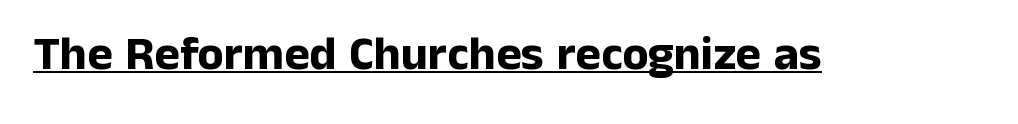
Q: Is the text bold? A: Yes.
Q: Is the text italic (slanted)? A: No, it is upright.
Q: Is the typeface a serif or a sans-serif typeface? A: Sans-serif.
Q: Is the text underlined? A: Yes.
Q: Is the spacing between letters normal or unusually wide? A: Normal.
Q: Width (condensed, normal, or wide)? A: Normal.
Q: Stroke contrast? A: Low.
Q: x-height? A: Medium.
Q: Monospaced? A: No.
